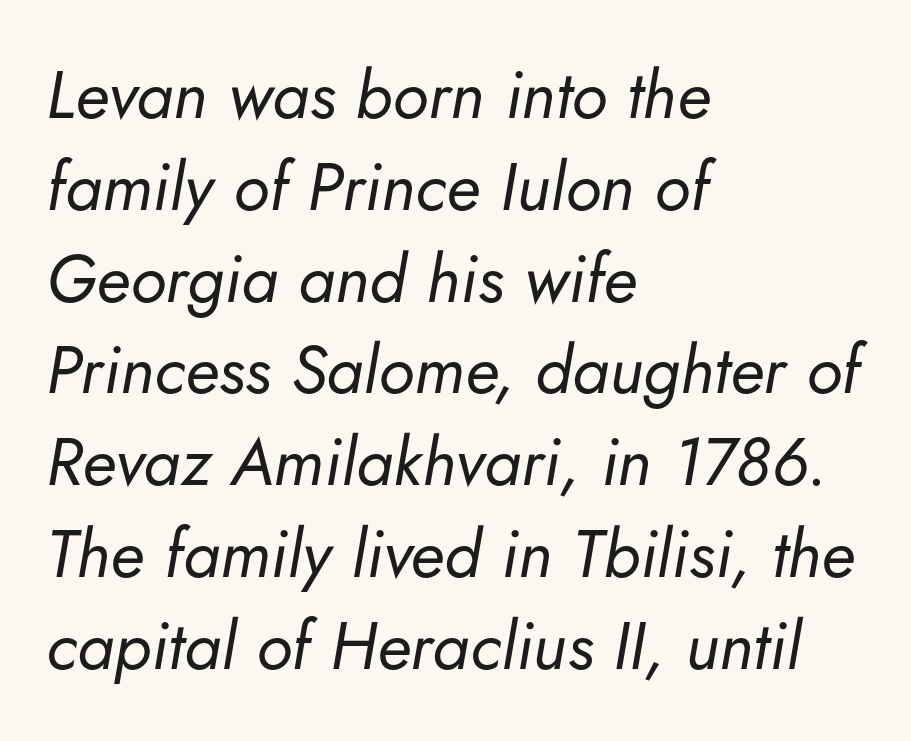
The image shows 67 px regular-weight type, italic (leaning right); set left-aligned, normal line spacing (1.37x), normal letter spacing, not underlined; low stroke contrast and a small x-height.
